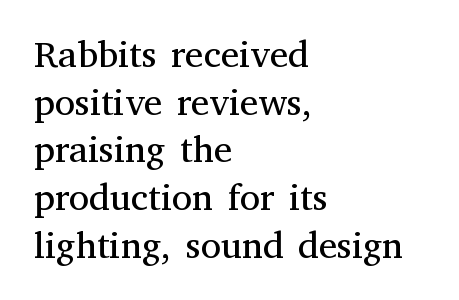
The image shows 37 px regular-weight serif type, upright; set left-aligned, normal line spacing (1.29x), normal letter spacing, not underlined; medium stroke contrast and a medium x-height.
